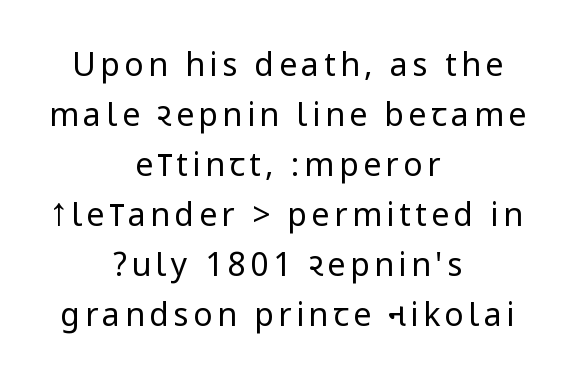
{"serif": "no", "italic": "no", "bold": "no", "weight": "regular", "width": "condensed", "stroke_contrast": "low", "underline": "no", "align": "center", "line_spacing": "normal", "line_spacing_ratio": 1.56, "glyph_px": 32}
